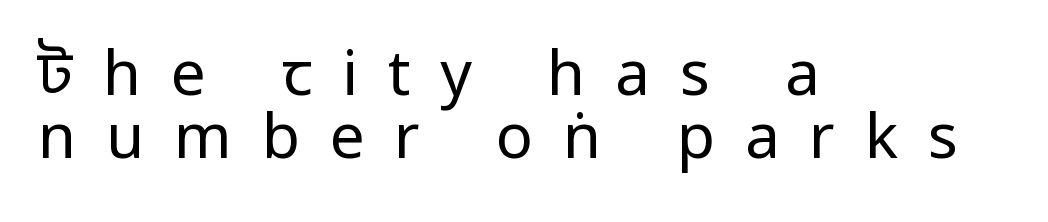
Q: Is the text bold? A: No.
Q: Is the text italic (slanted)? A: No, it is upright.
Q: Is the typeface a serif or a sans-serif typeface? A: Sans-serif.
Q: Is the text underlined? A: No.
Q: How is the paragraph aligned? A: Left-aligned.
Q: Is the spacing between letters normal or unusually wide? A: Unusually wide.
Q: Is the spacing between lines tight, normal or loose? A: Tight.
Q: Width (condensed, normal, or wide)? A: Condensed.
Q: Stroke contrast? A: Low.
